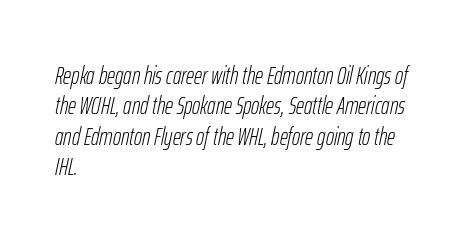
The image shows 25 px text type, italic (leaning right); set left-aligned, line spacing 1.22x, normal letter spacing, not underlined.
